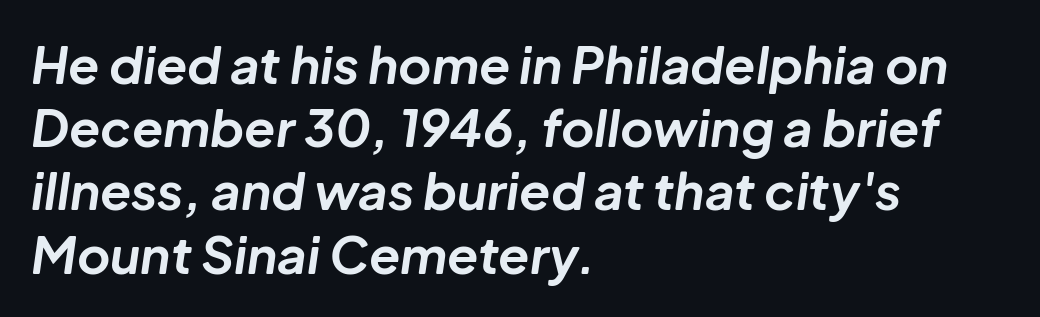
The face used here is proportionally spaced, like ordinary book or web type. Type without underlining. Set as a true bold cut, around the 700 mark. Typeset ragged right — the left edge is the straight one.
